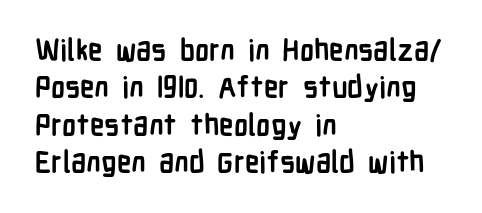
The rag falls on the right side of this text block. The space beneath each line is pristine and unruled. The typesetting leans heavy: a genuine bold. Vertical spacing — default. Rendered with straight, roman letterforms. Is this a fixed-width face? No — the glyphs have proportional, varying widths.
